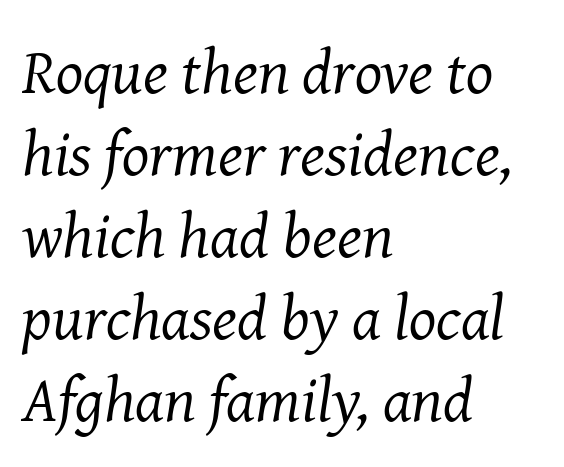
Q: Is the text bold? A: No.
Q: Is the text italic (slanted)? A: Yes, it leans right by about 8 degrees.
Q: Is the typeface a serif or a sans-serif typeface? A: Serif.
Q: Is the text underlined? A: No.
Q: How is the paragraph aligned? A: Left-aligned.
Q: Is the spacing between letters normal or unusually wide? A: Normal.
Q: Is the spacing between lines tight, normal or loose? A: Normal.
Q: Width (condensed, normal, or wide)? A: Normal.
Q: Stroke contrast? A: Medium.
Q: x-height? A: Medium.
Q: Monospaced? A: No.
